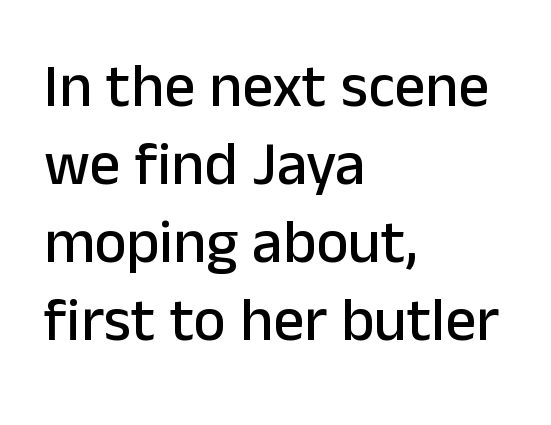
{"serif": "no", "italic": "no", "width": "normal", "stroke_contrast": "low", "x_height": "medium", "monospaced": "no", "underline": "no", "align": "left", "line_spacing": "normal", "line_spacing_ratio": 1.28, "letter_spacing": "normal", "letter_spacing_em": 0.0, "glyph_px": 61}
